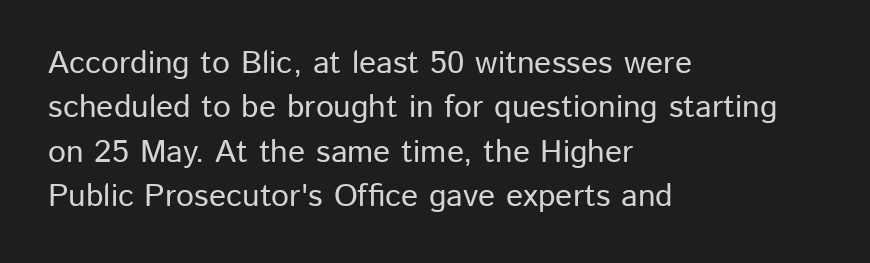
Q: Is the text italic (slanted)? A: No, it is upright.
Q: Is the typeface a serif or a sans-serif typeface? A: Sans-serif.
Q: Is the text underlined? A: No.
Q: How is the paragraph aligned? A: Left-aligned.
Q: Is the spacing between letters normal or unusually wide? A: Normal.
Q: Is the spacing between lines tight, normal or loose? A: Normal.
Q: Width (condensed, normal, or wide)? A: Normal.
Q: Stroke contrast? A: Low.
Q: x-height? A: Medium.
Q: Monospaced? A: No.
